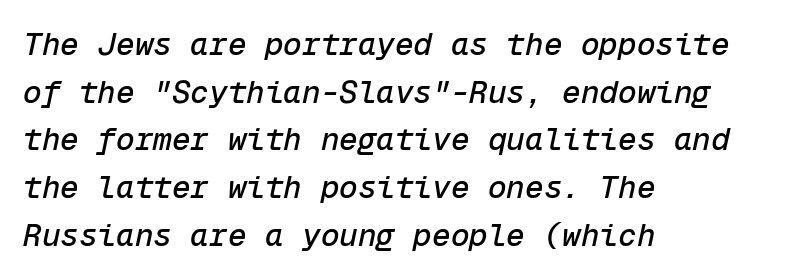
The image shows 31 px text type, italic (leaning right), monospaced; set left-aligned, normal line spacing (1.54x), normal letter spacing, not underlined; low stroke contrast and a medium x-height.
